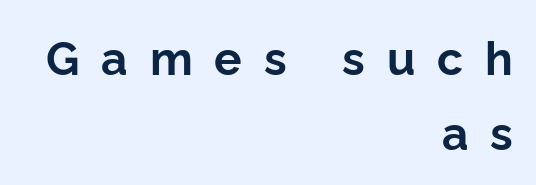
The image shows 46 px bold sans-serif type, upright; set right-aligned, normal line spacing (1.62x), unusually wide letter spacing (+0.48 em), not underlined; low stroke contrast and a medium x-height.
